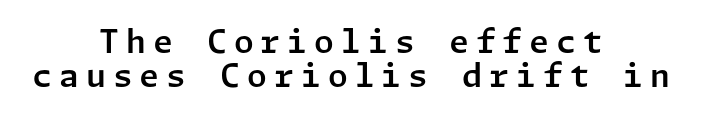
Q: Is the text italic (slanted)? A: No, it is upright.
Q: Is the typeface a serif or a sans-serif typeface? A: Sans-serif.
Q: Is the text underlined? A: No.
Q: How is the paragraph aligned? A: Centered.
Q: Is the spacing between letters normal or unusually wide? A: Unusually wide.
Q: Is the spacing between lines tight, normal or loose? A: Tight.
Q: Width (condensed, normal, or wide)? A: Normal.
Q: Stroke contrast? A: Low.
Q: x-height? A: Medium.
